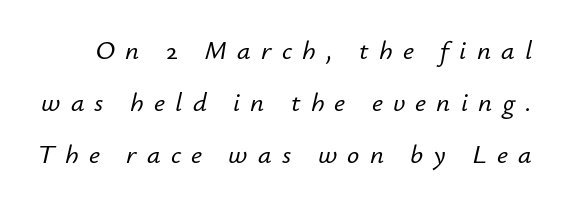
Q: Is the text italic (slanted)? A: Yes, it leans right by about 12 degrees.
Q: Is the text underlined? A: No.
Q: Is the spacing between letters normal or unusually wide? A: Unusually wide.
Q: Is the spacing between lines tight, normal or loose? A: Loose.
